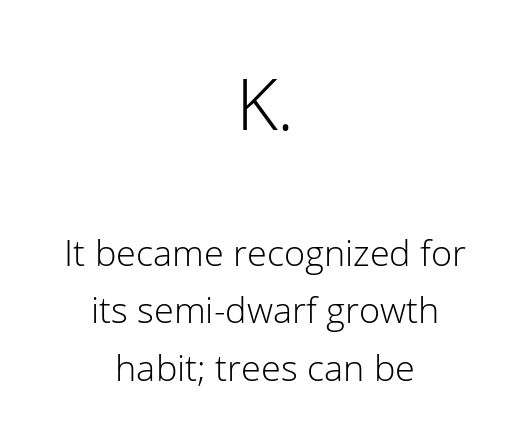
{"serif": "no", "italic": "no", "bold": "no", "weight": "light", "width": "normal", "stroke_contrast": "low", "x_height": "medium", "monospaced": "no", "underline": "no", "align": "center", "line_spacing": "normal", "line_spacing_ratio": 1.61, "letter_spacing": "normal", "letter_spacing_em": 0.0, "larger_block": "first", "size_ratio": 2.0, "glyph_px": 72}
